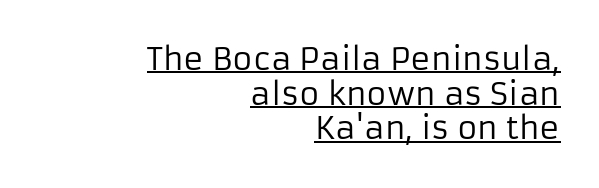
The image shows 31 px regular-weight sans-serif type, upright; set right-aligned, tight line spacing (1.12x), normal letter spacing, underlined; low stroke contrast and a medium x-height.
